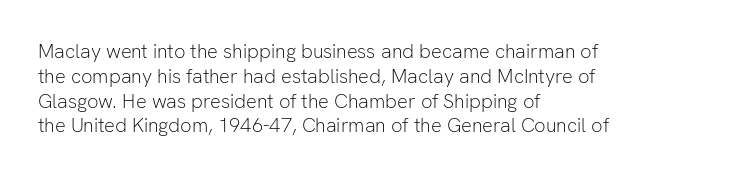
{"italic": "no", "bold": "no", "underline": "no", "align": "left", "line_spacing_ratio": 1.24, "letter_spacing": "normal", "letter_spacing_em": 0.0, "glyph_px": 20}
